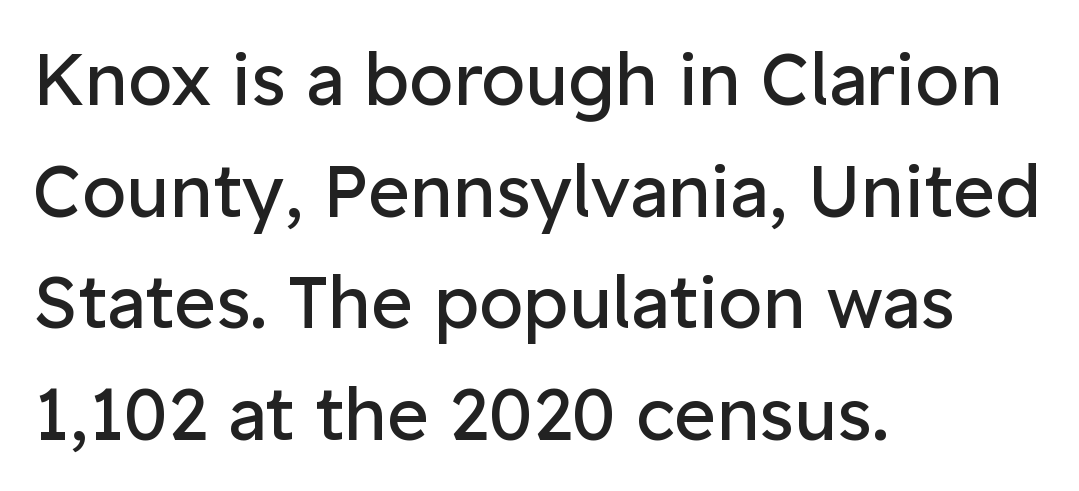
{"serif": "no", "italic": "no", "bold": "no", "weight": "regular", "width": "normal", "stroke_contrast": "low", "x_height": "medium", "monospaced": "no", "underline": "no", "align": "left", "line_spacing": "normal", "line_spacing_ratio": 1.55, "letter_spacing": "normal", "letter_spacing_em": 0.0, "glyph_px": 72}
